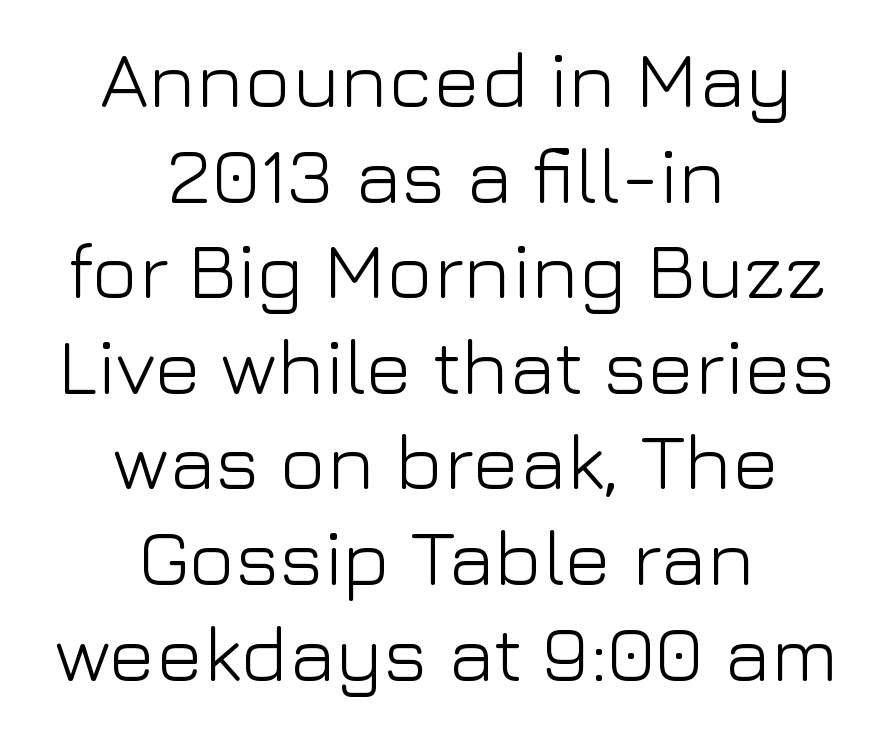
The image shows 79 px light sans-serif type, upright; set centered, line spacing 1.21x, normal letter spacing, not underlined; low stroke contrast and a medium x-height.
